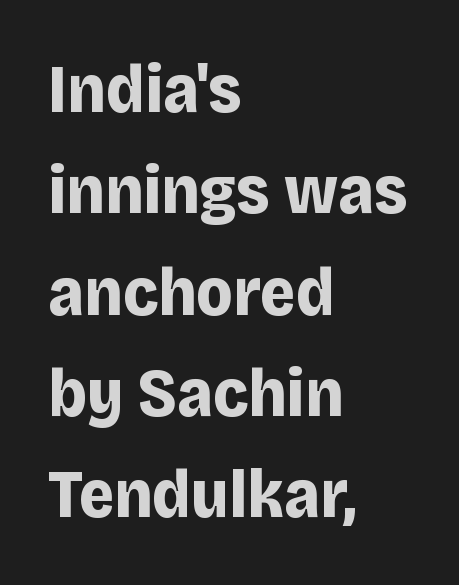
The image shows 68 px bold sans-serif type, upright; set left-aligned, normal line spacing (1.49x), normal letter spacing, not underlined; low stroke contrast and a large x-height.
